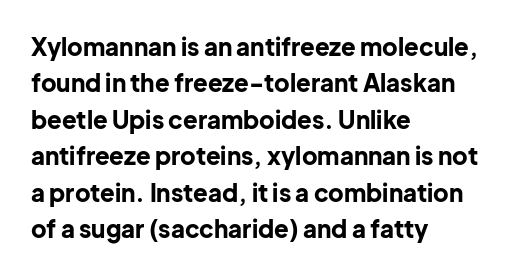
Q: Is the text bold? A: Yes.
Q: Is the text italic (slanted)? A: No, it is upright.
Q: Is the text underlined? A: No.
Q: How is the paragraph aligned? A: Left-aligned.
Q: Is the spacing between letters normal or unusually wide? A: Normal.
Q: Is the spacing between lines tight, normal or loose? A: Normal.
